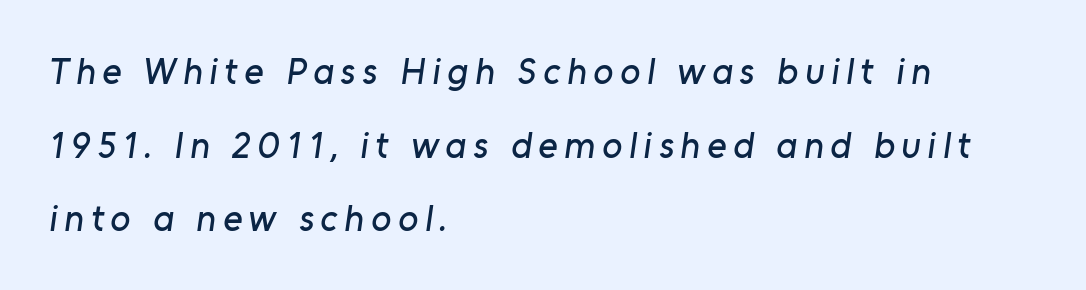
The image shows 37 px sans-serif type; set left-aligned, loose line spacing (1.99x), not underlined; low stroke contrast and a medium x-height.
